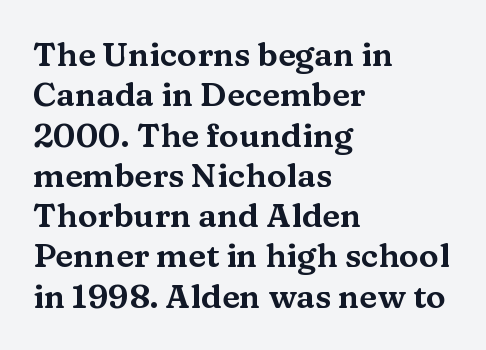
{"serif": "yes", "italic": "no", "width": "wide", "stroke_contrast": "medium", "x_height": "medium", "monospaced": "no", "underline": "no", "align": "left", "line_spacing_ratio": 1.22, "letter_spacing": "normal", "letter_spacing_em": 0.0, "glyph_px": 33}
